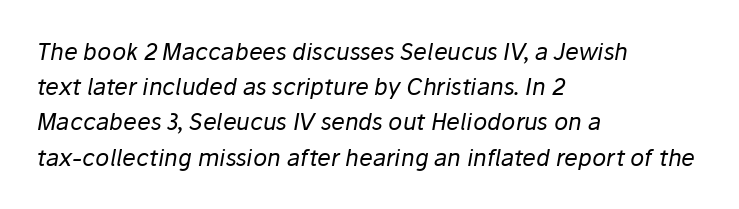
Q: Is the text bold? A: No.
Q: Is the text italic (slanted)? A: Yes, it leans right by about 10 degrees.
Q: Is the text underlined? A: No.
Q: How is the paragraph aligned? A: Left-aligned.
Q: Is the spacing between letters normal or unusually wide? A: Normal.
Q: Is the spacing between lines tight, normal or loose? A: Normal.
